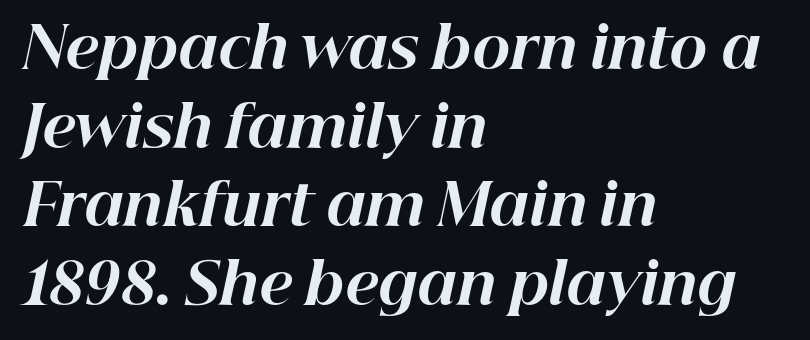
Students, observe: this is what conventionally led text looks like. The rendering keeps characters at their native spacing. Each row of text sits above clean, open space. Is this a fixed-width face? No — the glyphs have proportional, varying widths. Compared with an ordinary text face, these strokes are far heavier — a full bold. Horizontally, the lines are justified to the leading edge only.
